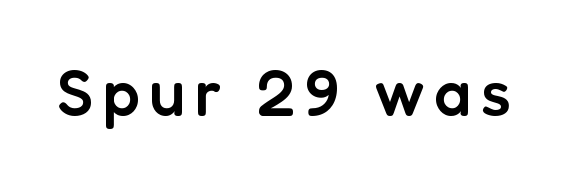
{"serif": "no", "italic": "no", "bold": "semi", "weight": "semibold", "width": "normal", "stroke_contrast": "low", "x_height": "medium", "monospaced": "no", "underline": "no", "glyph_px": 66}
